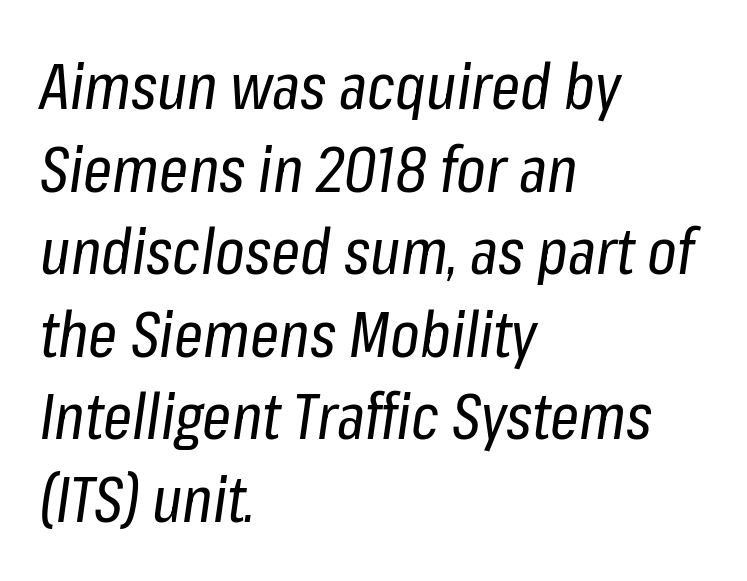
{"italic": "yes", "lean": "right", "slant_degrees": 8, "bold": "no", "weight": "regular", "width": "condensed", "stroke_contrast": "low", "x_height": "medium", "monospaced": "no", "underline": "no", "align": "left", "line_spacing": "normal", "line_spacing_ratio": 1.29, "letter_spacing": "normal", "letter_spacing_em": 0.0, "glyph_px": 64}
